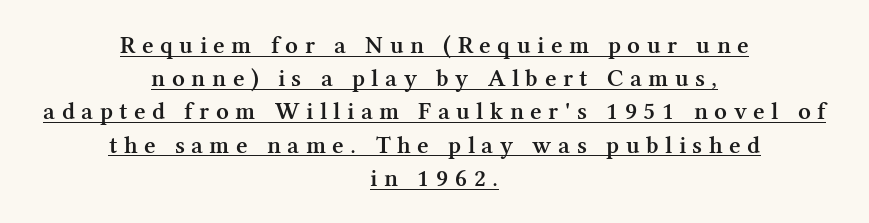
This sample uses an upright cut, with every glyph sitting square on the baseline. Layout note: lines centered. The string is rendered with underlining switched on. Does extra space separate the letters? Yes, quite a lot of it. Does the leading feel generous? No, just average.
